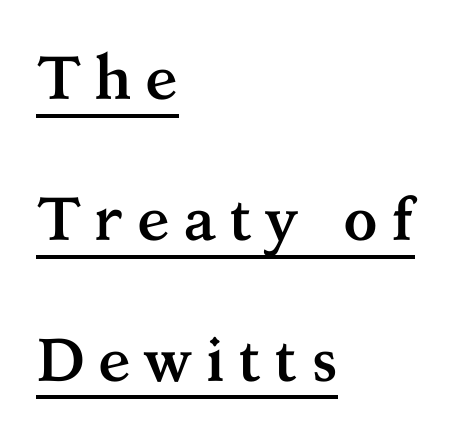
{"serif": "yes", "italic": "no", "bold": "yes", "weight": "semibold", "width": "normal", "stroke_contrast": "medium", "x_height": "medium", "monospaced": "no", "underline": "yes", "align": "left", "line_spacing": "loose", "line_spacing_ratio": 2.31, "letter_spacing": "wide", "letter_spacing_em": 0.21, "glyph_px": 61}
